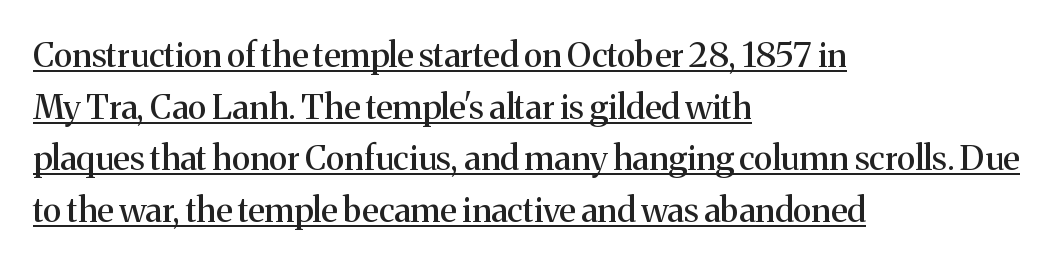
A typesetter would call this zero additional tracking. In terms of leading, this rendering sits right in the middle. A roman cut, with each character standing at attention. The passage shown is typed in a proportional face where columns would drift. Observe the serifs anchoring each vertical stroke in this sample.
